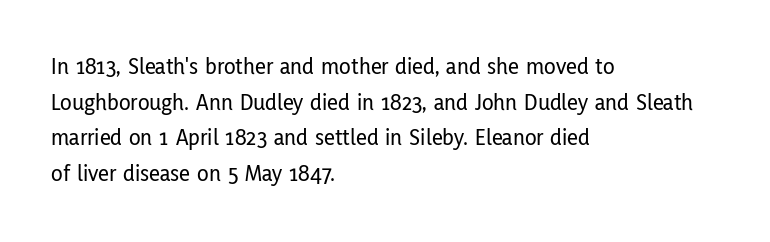
{"italic": "no", "underline": "no", "align": "left", "line_spacing": "normal", "line_spacing_ratio": 1.48, "letter_spacing": "normal", "letter_spacing_em": 0.0, "glyph_px": 24}
